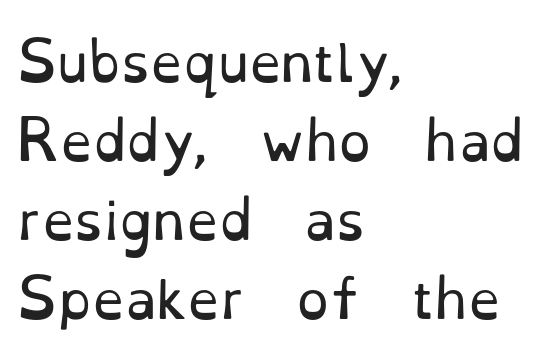
Q: Is the text bold? A: No.
Q: Is the text italic (slanted)? A: No, it is upright.
Q: Is the typeface a serif or a sans-serif typeface? A: Sans-serif.
Q: Is the text underlined? A: No.
Q: How is the paragraph aligned? A: Left-aligned.
Q: Is the spacing between letters normal or unusually wide? A: Normal.
Q: Is the spacing between lines tight, normal or loose? A: Normal.
Q: Width (condensed, normal, or wide)? A: Normal.
Q: Stroke contrast? A: Low.
Q: x-height? A: Small.
Q: Monospaced? A: No.
